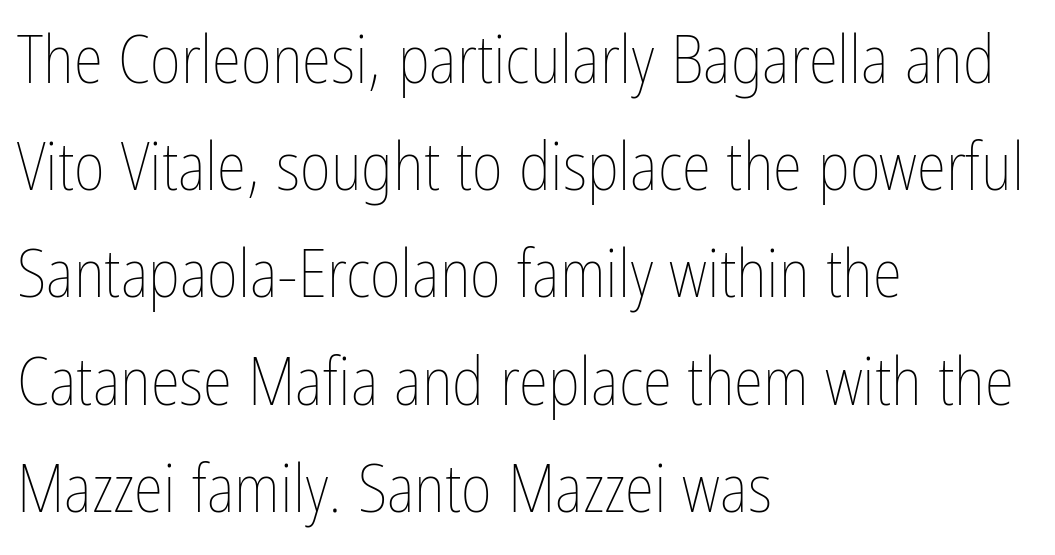
The image shows 67 px thin, condensed type, upright; set left-aligned, normal line spacing (1.6x), normal letter spacing, not underlined; low stroke contrast and a medium x-height.
